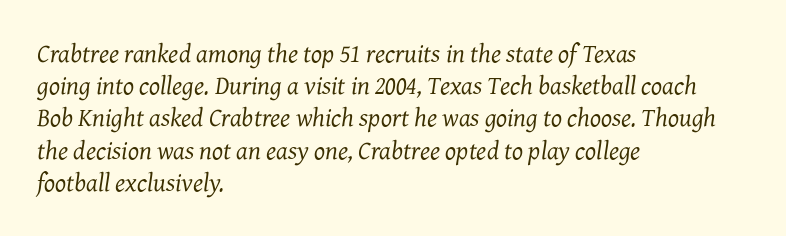
Q: Is the text bold? A: No.
Q: Is the text italic (slanted)? A: Yes, it leans right by about 7 degrees.
Q: Is the text underlined? A: No.
Q: How is the paragraph aligned? A: Left-aligned.
Q: Is the spacing between letters normal or unusually wide? A: Normal.
